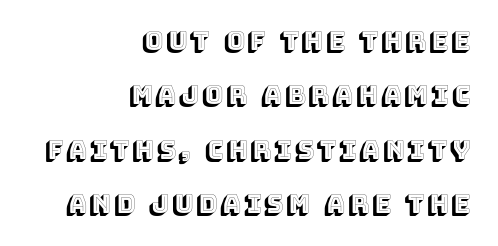
Has an underline been added? It has not. Casual observation: everything's shoved over to the right. The specimen reads as upright at a glance. Rows of type keep a wide berth in the vertical direction.
